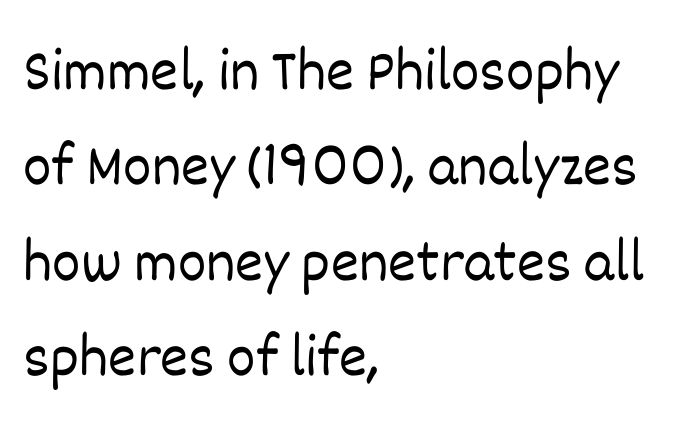
{"italic": "no", "bold": "no", "weight": "light", "width": "normal", "stroke_contrast": "low", "x_height": "large", "monospaced": "no", "underline": "no", "align": "left", "line_spacing": "normal", "line_spacing_ratio": 1.59, "letter_spacing": "normal", "letter_spacing_em": 0.0, "glyph_px": 60}
